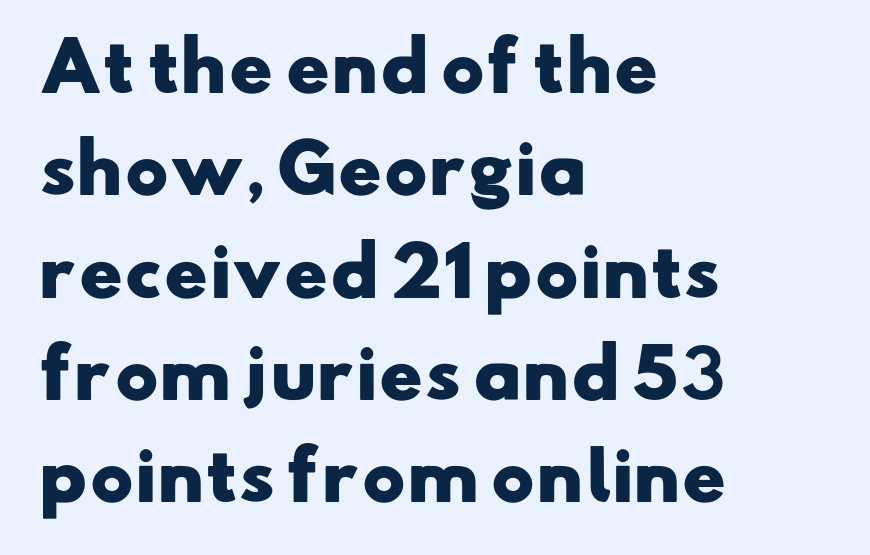
Q: Is the text bold? A: Yes.
Q: Is the typeface a serif or a sans-serif typeface? A: Sans-serif.
Q: Is the text underlined? A: No.
Q: How is the paragraph aligned? A: Left-aligned.
Q: Is the spacing between letters normal or unusually wide? A: Normal.
Q: Is the spacing between lines tight, normal or loose? A: Normal.
Q: Width (condensed, normal, or wide)? A: Wide.
Q: Stroke contrast? A: Low.
Q: x-height? A: Small.
Q: Monospaced? A: No.
